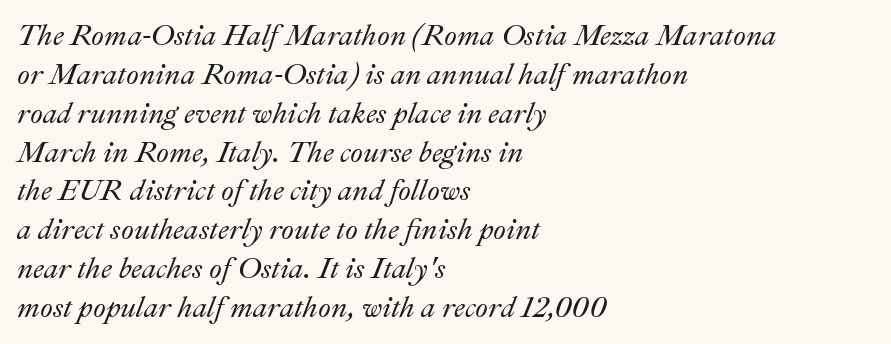
The glyphs look as if they've been sheared to an angle. Clear beneath every line of the passage. One-word summary of the alignment: left. Each letter keeps its own natural width here, so spacing adapts to shape.
